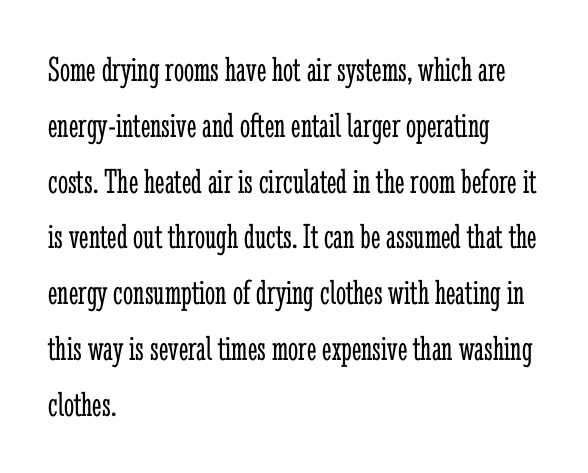
{"serif": "yes", "italic": "no", "bold": "no", "weight": "light", "width": "condensed", "stroke_contrast": "low", "x_height": "medium", "monospaced": "no", "underline": "no", "align": "left", "line_spacing": "normal", "line_spacing_ratio": 1.55, "letter_spacing": "normal", "letter_spacing_em": 0.0, "glyph_px": 36}
